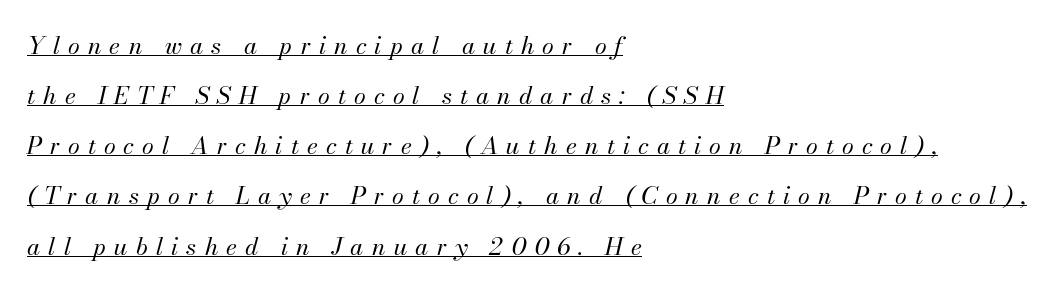
Q: Is the text bold? A: No.
Q: Is the text italic (slanted)? A: Yes, it leans right by about 13 degrees.
Q: Is the text underlined? A: Yes.
Q: How is the paragraph aligned? A: Left-aligned.
Q: Is the spacing between letters normal or unusually wide? A: Unusually wide.
Q: Is the spacing between lines tight, normal or loose? A: Loose.
